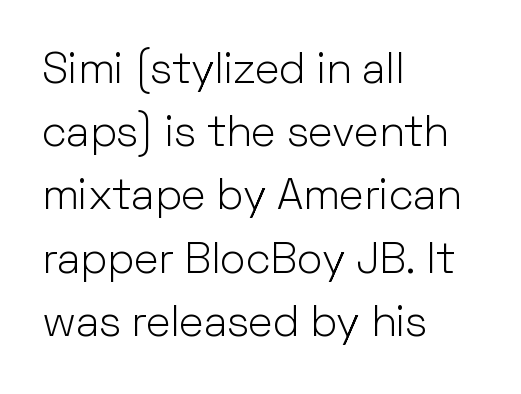
One glance says typical: line gaps are just what's usual. The typesetting does not lean heavy: it is not bold. The setting favours the left margin, as ordinary paragraphs usually do. The horizontal fit of the characters is conventional and even. The letters stand upright; this is a roman face. Each row of text sits above clean, open space.
